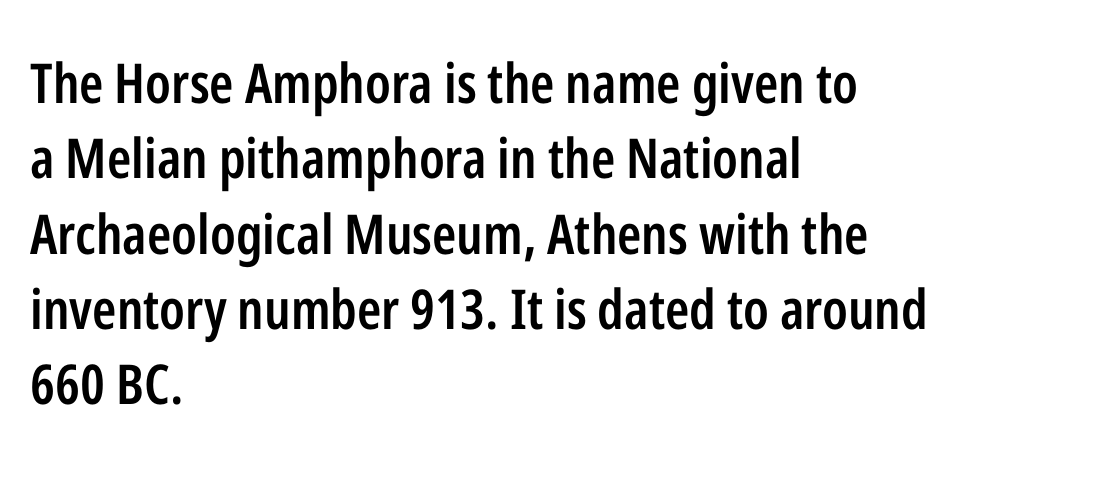
Quick note: underline off. These lines carry some extra weight — a demibold, not a full bold. Inter-character spacing is left at the font's built-in metrics. Does the leading feel generous? No, just average. Layout note: lines flush left. Character widths vary here, with narrow letters taking less room than wide ones.
